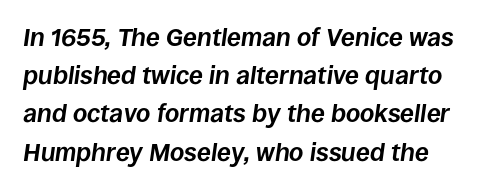
Is there much room between lines? A standard amount, neither cramped nor airy. When letters slant like this, we call the style italic. Tracking here is standard; glyphs follow each other at the usual distance. The passage shown is not underscored anywhere. I'd describe the lettering as bold — thick and assertive.
